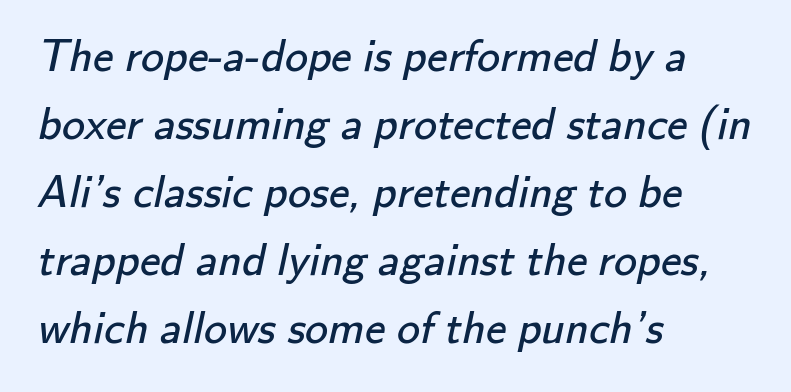
The image shows 46 px regular-weight sans-serif type; set left-aligned, normal line spacing (1.48x), normal letter spacing, not underlined; low stroke contrast and a small x-height.
